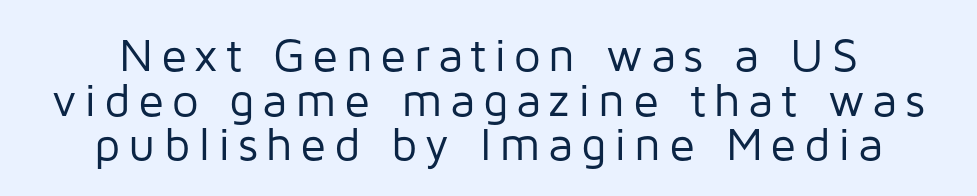
{"serif": "no", "italic": "no", "bold": "no", "weight": "regular", "width": "normal", "stroke_contrast": "low", "x_height": "medium", "monospaced": "no", "underline": "no", "line_spacing": "tight", "line_spacing_ratio": 0.95, "glyph_px": 47}
